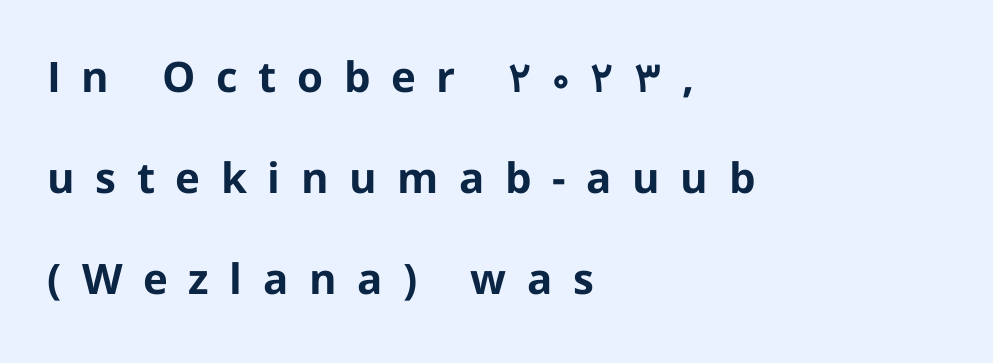
The image shows 42 px bold sans-serif type, upright; set left-aligned, loose line spacing (2.4x), unusually wide letter spacing (+0.49 em), not underlined; low stroke contrast and a medium x-height.
